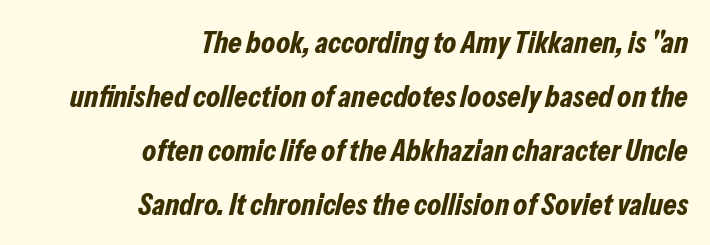
The image shows 31 px bold, condensed type, italic (leaning right); set right-aligned, line spacing 1.74x, normal letter spacing, not underlined; low stroke contrast and a medium x-height.
